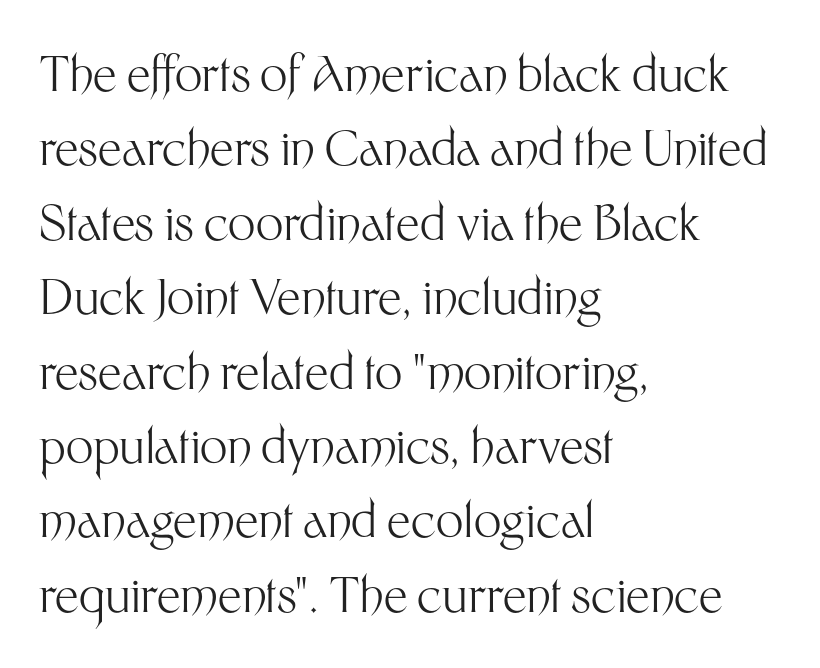
The image shows 48 px light sans-serif type, upright; set left-aligned, normal line spacing (1.55x), normal letter spacing, not underlined; medium stroke contrast and a medium x-height.
